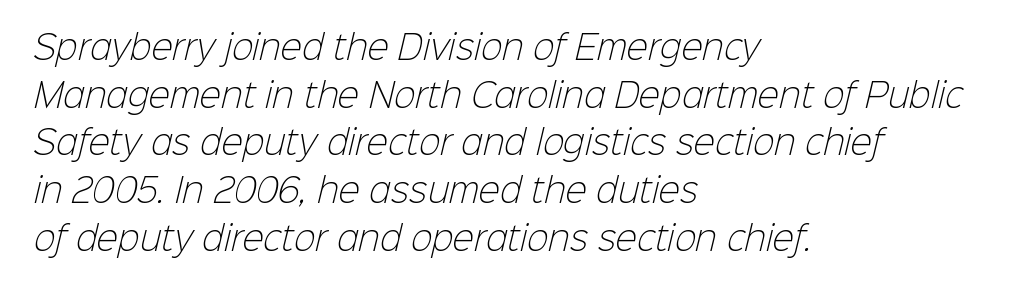
Q: Is the text bold? A: No.
Q: Is the typeface a serif or a sans-serif typeface? A: Sans-serif.
Q: Is the text underlined? A: No.
Q: How is the paragraph aligned? A: Left-aligned.
Q: Is the spacing between letters normal or unusually wide? A: Normal.
Q: Is the spacing between lines tight, normal or loose? A: Normal.
Q: Width (condensed, normal, or wide)? A: Normal.
Q: Stroke contrast? A: Low.
Q: x-height? A: Medium.
Q: Monospaced? A: No.
